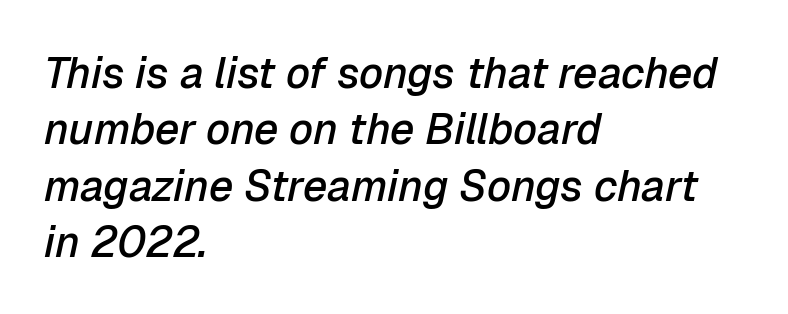
Is the letter spacing exaggerated? No — it looks like the ordinary default. Check the space under the baseline: it is left empty. There's an unmistakable incline to the writing here. Does the weight exceed regular? Yes, but only to semibold. The lines are quadded left.
